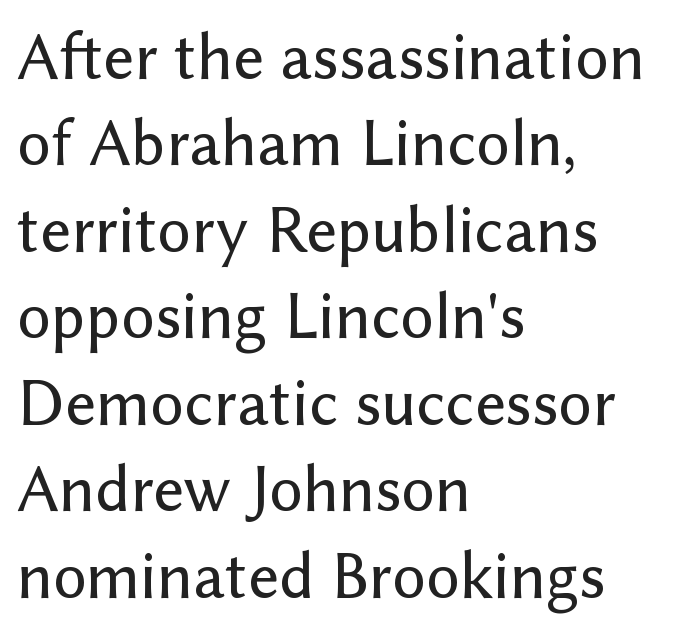
{"serif": "no", "italic": "no", "width": "normal", "stroke_contrast": "low", "x_height": "medium", "monospaced": "no", "underline": "no", "align": "left", "line_spacing": "normal", "line_spacing_ratio": 1.29, "letter_spacing": "normal", "letter_spacing_em": 0.0, "glyph_px": 67}
